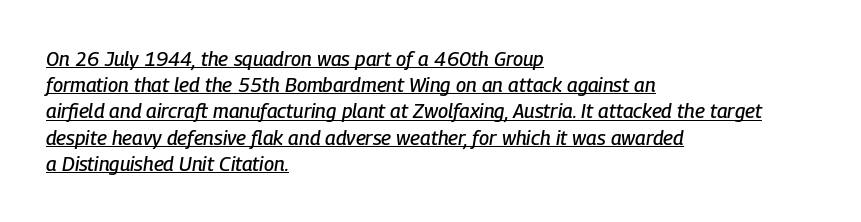
Q: Is the text italic (slanted)? A: Yes, it leans right by about 9 degrees.
Q: Is the text underlined? A: Yes.
Q: How is the paragraph aligned? A: Left-aligned.
Q: Is the spacing between letters normal or unusually wide? A: Normal.
Q: Is the spacing between lines tight, normal or loose? A: Normal.
